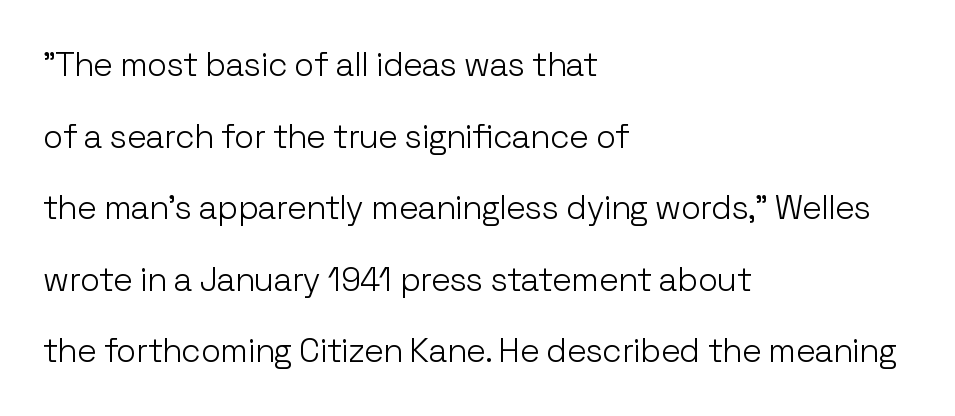
{"serif": "no", "italic": "no", "bold": "no", "weight": "light", "width": "normal", "stroke_contrast": "low", "x_height": "medium", "monospaced": "no", "underline": "no", "align": "left", "line_spacing": "loose", "line_spacing_ratio": 2.17, "letter_spacing": "normal", "letter_spacing_em": 0.0, "glyph_px": 33}
